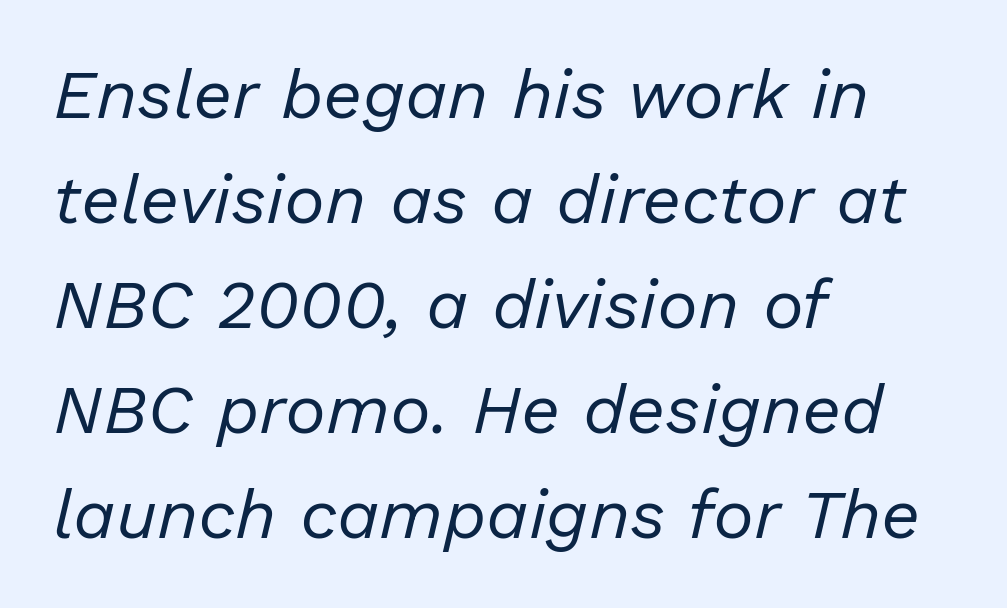
{"italic": "yes", "lean": "right", "slant_degrees": 13, "bold": "no", "weight": "regular", "width": "normal", "stroke_contrast": "low", "x_height": "medium", "monospaced": "no", "underline": "no", "align": "left", "line_spacing": "normal", "line_spacing_ratio": 1.52, "letter_spacing": "normal", "letter_spacing_em": 0.0, "glyph_px": 69}
